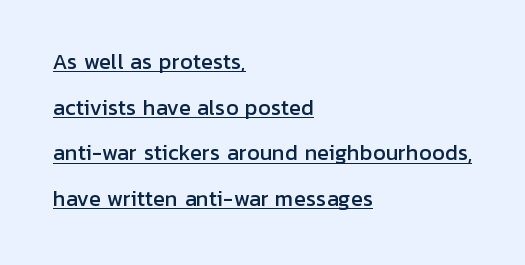
{"italic": "no", "underline": "yes", "align": "left", "line_spacing": "loose", "line_spacing_ratio": 2.28, "letter_spacing": "normal", "letter_spacing_em": 0.0, "glyph_px": 20}
